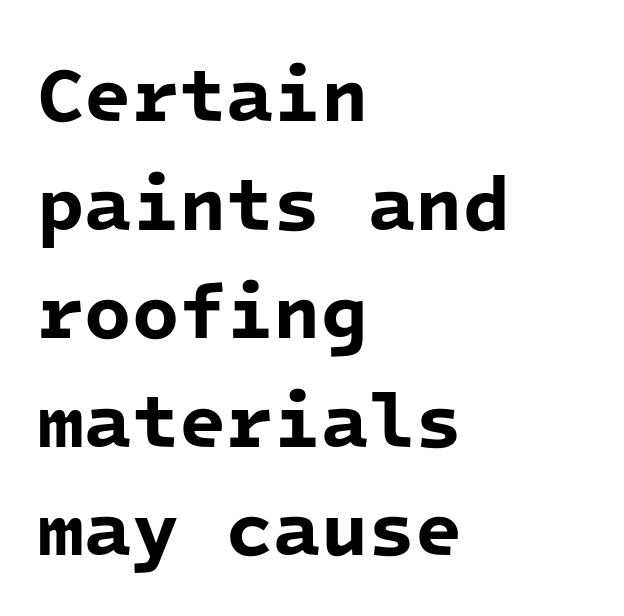
Q: Is the text bold? A: Yes.
Q: Is the typeface a serif or a sans-serif typeface? A: Sans-serif.
Q: Is the text underlined? A: No.
Q: How is the paragraph aligned? A: Left-aligned.
Q: Is the spacing between letters normal or unusually wide? A: Normal.
Q: Is the spacing between lines tight, normal or loose? A: Normal.
Q: Width (condensed, normal, or wide)? A: Normal.
Q: Stroke contrast? A: Low.
Q: x-height? A: Medium.
Q: Monospaced? A: Yes.
